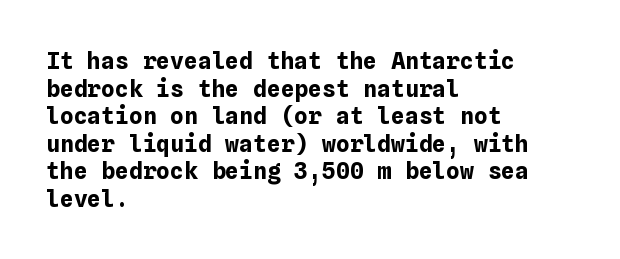
{"italic": "no", "bold": "yes", "underline": "no", "align": "left", "line_spacing_ratio": 1.2, "letter_spacing": "normal", "letter_spacing_em": 0.0, "glyph_px": 23}
